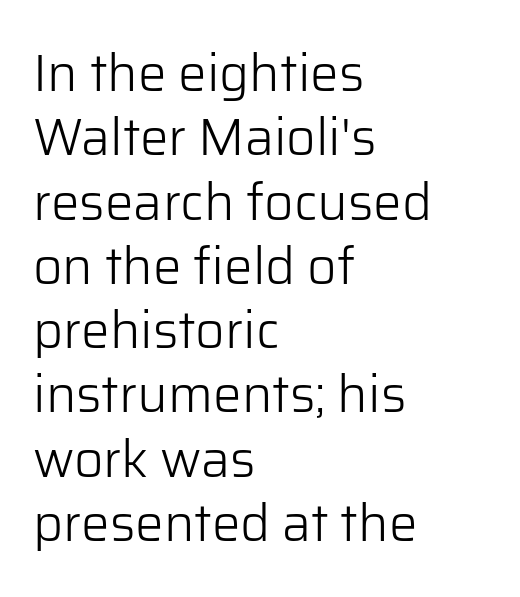
{"serif": "no", "italic": "no", "bold": "no", "weight": "light", "width": "normal", "stroke_contrast": "low", "x_height": "medium", "monospaced": "no", "underline": "no", "align": "left", "line_spacing": "normal", "line_spacing_ratio": 1.26, "letter_spacing": "normal", "letter_spacing_em": 0.0, "glyph_px": 51}
